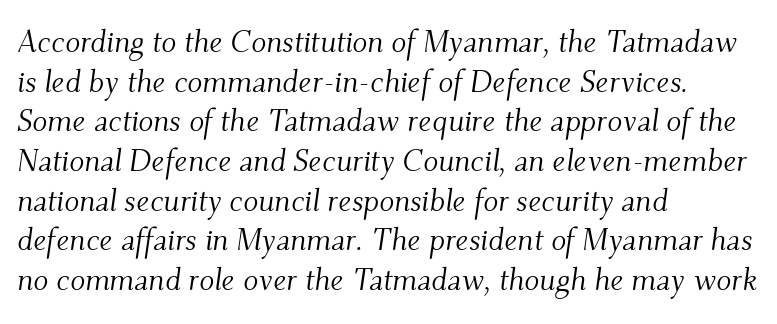
Horizontal bands of white between lines are of average thickness. The characters are drawn with everyday or finer stroke widths. Is this a sans? No — the strokes have serifs. These lines are rendered in a variable-pitch font. Would a proofreader flag this as italicized? Yes.
